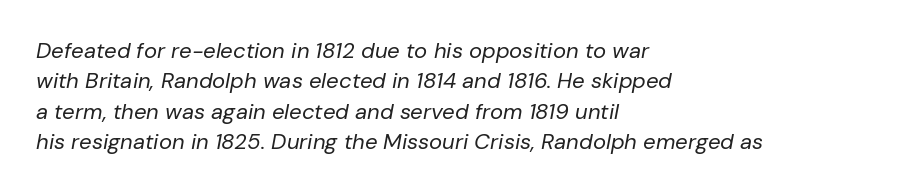
No chunkiness to these letters — they're not bold. Notice how the passage keeps a crisp vertical edge on the left only. Does the lettering tilt? It does — this is italic. Students, observe: this is what conventionally led text looks like. Here the glyphs are tracked normally, forming tight word shapes.
